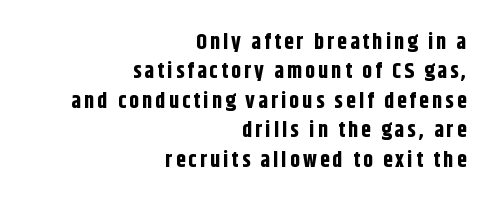
Q: Is the text bold? A: Yes.
Q: Is the text italic (slanted)? A: No, it is upright.
Q: Is the text underlined? A: No.
Q: How is the paragraph aligned? A: Right-aligned.
Q: Is the spacing between lines tight, normal or loose? A: Normal.
